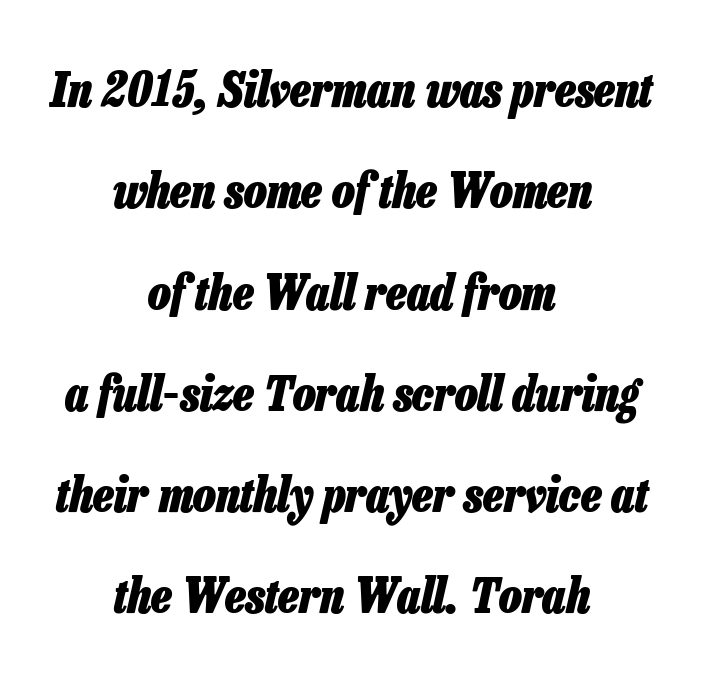
{"italic": "yes", "lean": "right", "slant_degrees": 13, "bold": "yes", "weight": "heavy", "width": "condensed", "stroke_contrast": "low", "x_height": "medium", "monospaced": "no", "underline": "no", "align": "center", "line_spacing": "loose", "line_spacing_ratio": 2.11, "letter_spacing": "normal", "letter_spacing_em": 0.0, "glyph_px": 48}
